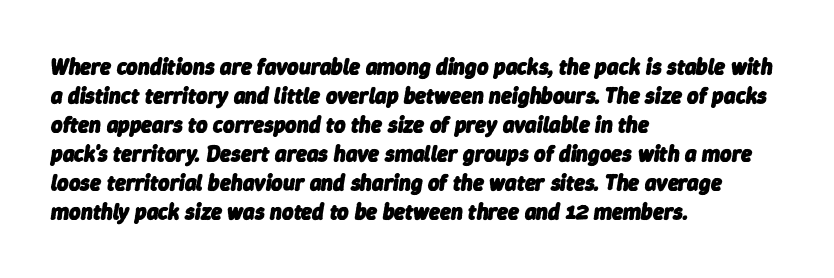
Pretty heavy lettering here — definitely bold. The passage is arranged the way most books set body copy — flush left. A typesetter would call this leading conventional body-copy spacing. The gaps between neighbouring characters are ordinary and unremarkable. A typesetter would mark this as italic. Check the space under the baseline: it is left empty.
